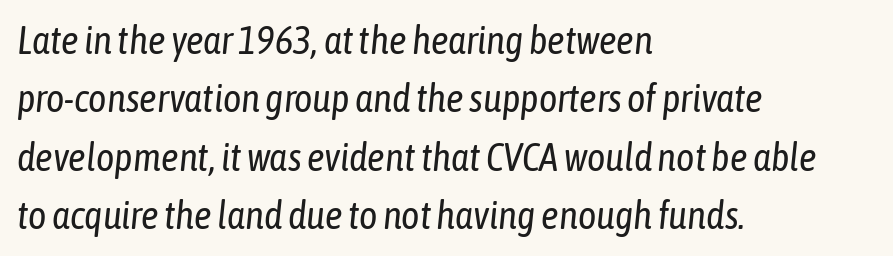
Posture: slanted. Horizontally, the lines are justified to the leading edge only. These glyphs show unthickened strokes, regular width or finer. The line texture is even and compact thanks to regular tracking.
